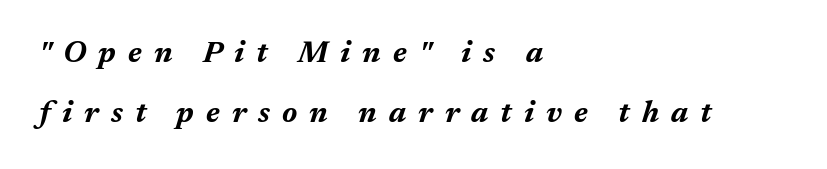
{"italic": "yes", "lean": "right", "slant_degrees": 17, "bold": "yes", "weight": "bold", "width": "normal", "stroke_contrast": "medium", "x_height": "medium", "monospaced": "no", "underline": "no", "align": "left", "line_spacing": "loose", "line_spacing_ratio": 2.0, "letter_spacing": "wide", "letter_spacing_em": 0.4, "glyph_px": 30}
